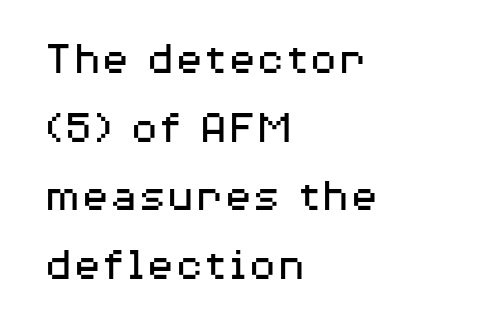
The image shows 47 px regular-weight, wide sans-serif type, upright; set left-aligned, normal line spacing (1.46x), normal letter spacing, not underlined; medium stroke contrast and a medium x-height.
